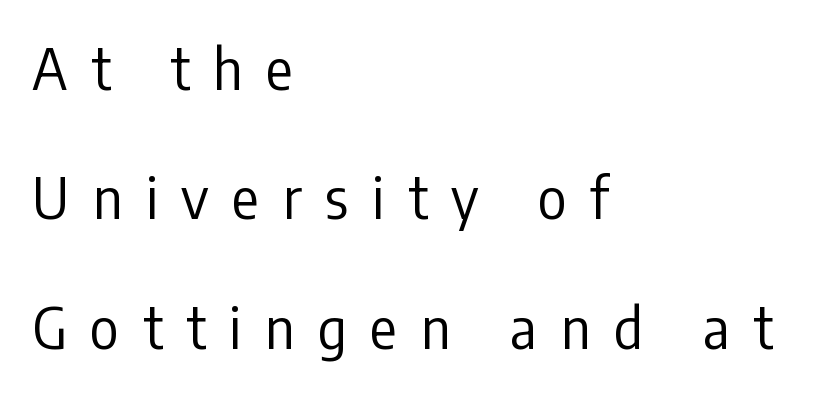
Glance below the letters and you will spot only blank space. This rendering widens character spacing well past its baseline value. The letters stand straight up with perfectly vertical stems. Is this a fixed-width face? No — the glyphs have proportional, varying widths. Is the type heavy? It reads as light-to-regular instead.
